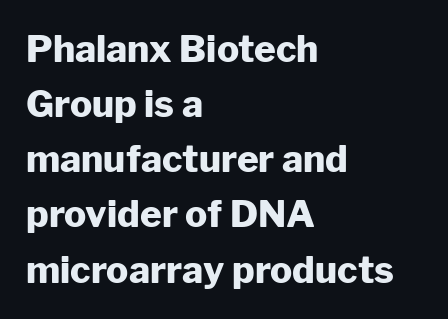
Q: Is the text bold? A: Yes.
Q: Is the text italic (slanted)? A: No, it is upright.
Q: Is the typeface a serif or a sans-serif typeface? A: Sans-serif.
Q: Is the text underlined? A: No.
Q: How is the paragraph aligned? A: Left-aligned.
Q: Is the spacing between letters normal or unusually wide? A: Normal.
Q: Is the spacing between lines tight, normal or loose? A: Normal.
Q: Width (condensed, normal, or wide)? A: Normal.
Q: Stroke contrast? A: Low.
Q: x-height? A: Medium.
Q: Monospaced? A: No.
